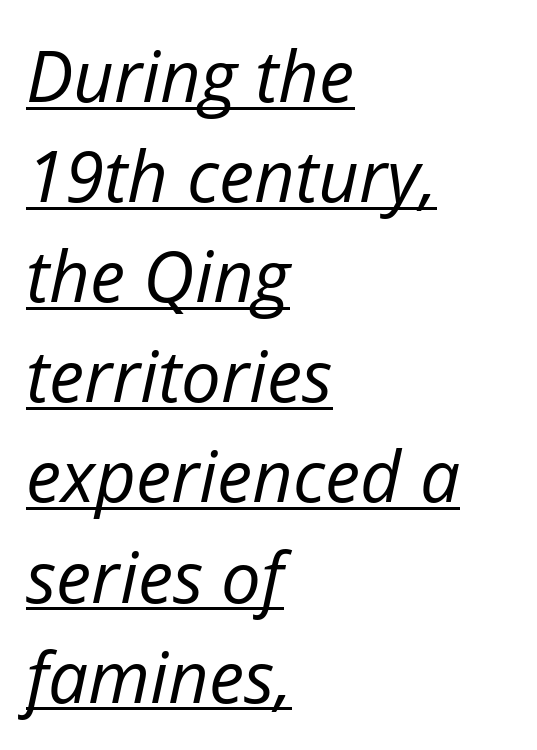
{"italic": "yes", "lean": "right", "slant_degrees": 12, "bold": "no", "weight": "regular", "width": "normal", "stroke_contrast": "low", "x_height": "medium", "monospaced": "no", "underline": "yes", "align": "left", "line_spacing": "normal", "line_spacing_ratio": 1.41, "letter_spacing": "normal", "letter_spacing_em": 0.0, "glyph_px": 71}
